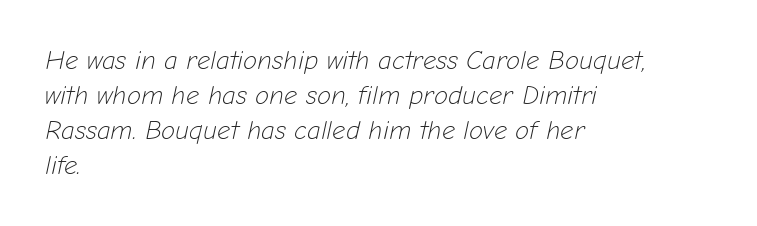
Decoration check: the copy has no underline. The rendering applies a slant to the glyphs. The letters look calm and open, with moderate or lighter stems. Which margin do the lines hug? The left one — the right edge is uneven.
